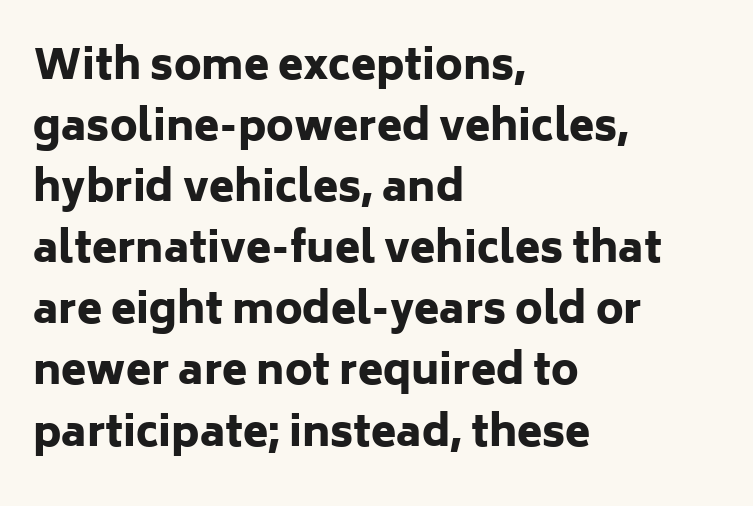
Q: Is the text bold? A: Yes.
Q: Is the text italic (slanted)? A: No, it is upright.
Q: Is the typeface a serif or a sans-serif typeface? A: Sans-serif.
Q: Is the text underlined? A: No.
Q: How is the paragraph aligned? A: Left-aligned.
Q: Is the spacing between letters normal or unusually wide? A: Normal.
Q: Is the spacing between lines tight, normal or loose? A: Normal.
Q: Width (condensed, normal, or wide)? A: Normal.
Q: Stroke contrast? A: Low.
Q: x-height? A: Medium.
Q: Monospaced? A: No.
